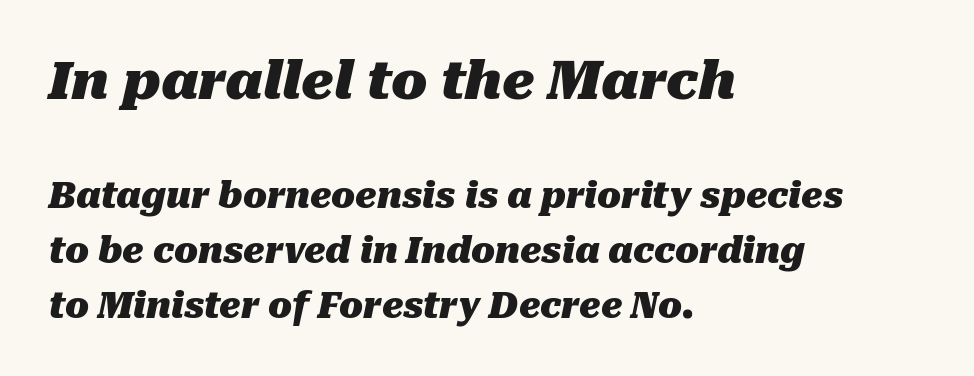
Q: Is the text bold? A: Yes.
Q: Is the text italic (slanted)? A: Yes, it leans right by about 10 degrees.
Q: Is the text underlined? A: No.
Q: How is the paragraph aligned? A: Left-aligned.
Q: Is the spacing between letters normal or unusually wide? A: Normal.
Q: Is the spacing between lines tight, normal or loose? A: Normal.
Q: Which block of text is set in a larger size, the first (top) or the second (bottom)? A: The first (top) one.
Q: Width (condensed, normal, or wide)? A: Normal.
Q: Stroke contrast? A: Medium.
Q: x-height? A: Medium.
Q: Monospaced? A: No.
